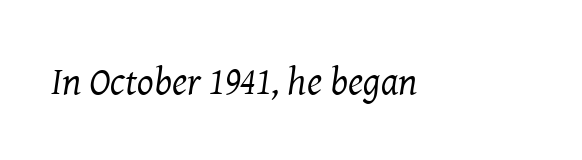
The weight would be labelled regular, book, light, or lighter still. This sample has the flowing, uneven cadence of proportional lettering. Clear beneath every line of the passage. The axis of the letterforms is tilted away from vertical. Type style note: has serifs.
